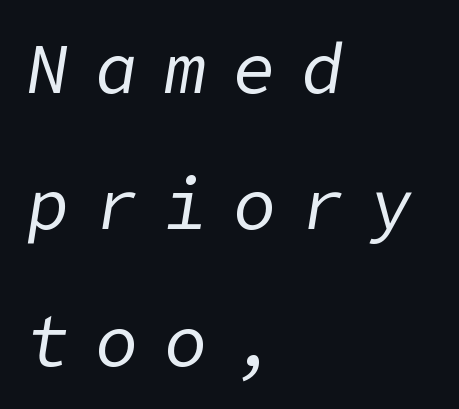
The image shows 71 px regular-weight type, italic (leaning right); set left-aligned, loose line spacing (1.92x), unusually wide letter spacing (+0.37 em), not underlined; low stroke contrast and a medium x-height.
